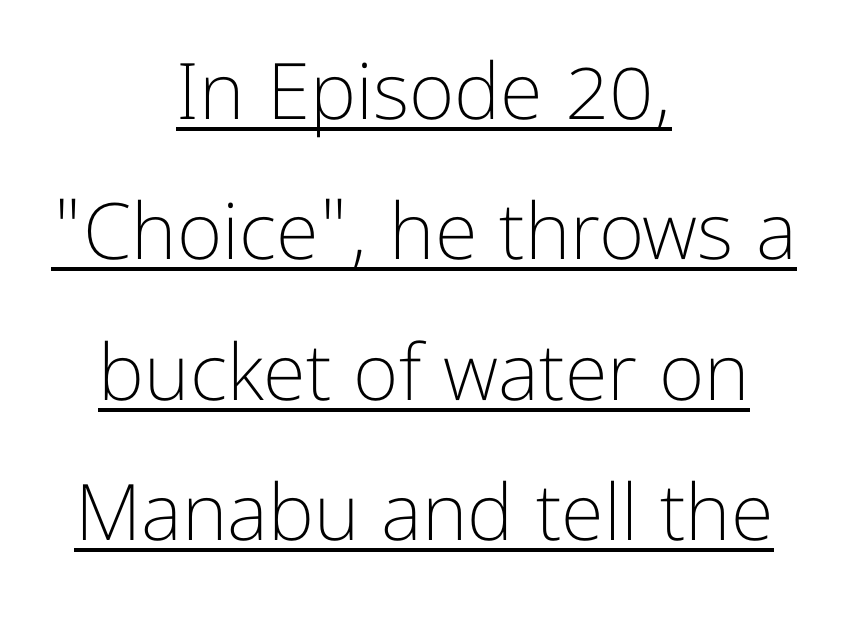
The image shows 78 px light sans-serif type, upright; set centered, line spacing 1.8x, normal letter spacing, underlined; low stroke contrast and a medium x-height.
